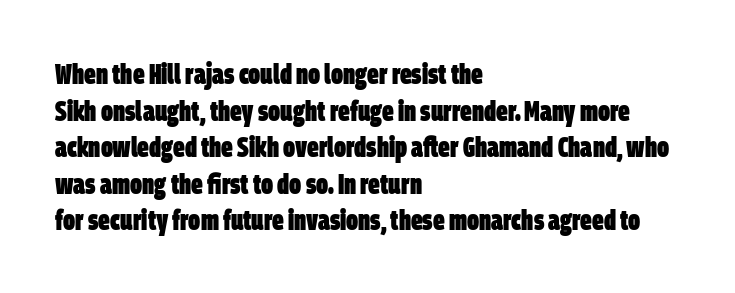
The image shows 29 px heavy, condensed sans-serif type; set left-aligned, normal line spacing (1.26x), normal letter spacing, not underlined; low stroke contrast and a large x-height.
